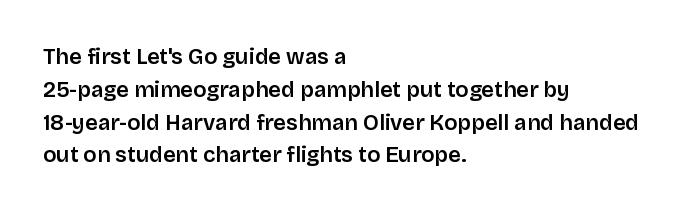
Q: Is the text italic (slanted)? A: No, it is upright.
Q: Is the text underlined? A: No.
Q: How is the paragraph aligned? A: Left-aligned.
Q: Is the spacing between letters normal or unusually wide? A: Normal.
Q: Is the spacing between lines tight, normal or loose? A: Normal.
